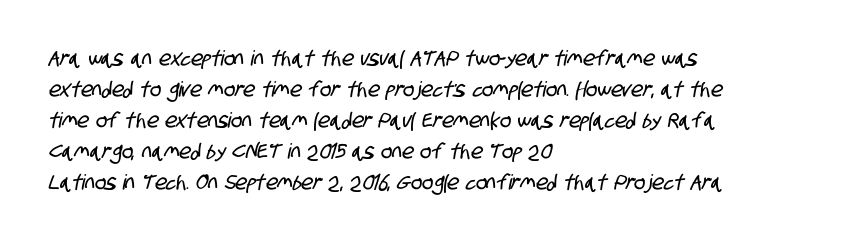
The image shows 21 px text type; set left-aligned, normal line spacing (1.48x), normal letter spacing, not underlined.
